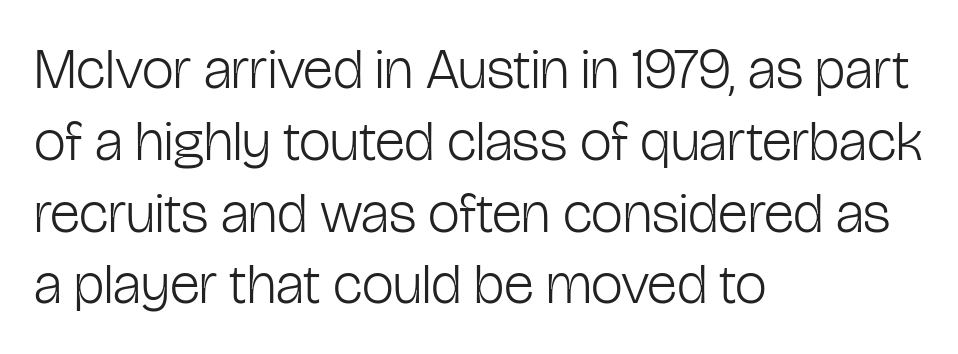
{"serif": "no", "italic": "no", "bold": "no", "weight": "light", "width": "condensed", "stroke_contrast": "low", "x_height": "medium", "monospaced": "no", "underline": "no", "align": "left", "line_spacing": "normal", "line_spacing_ratio": 1.26, "letter_spacing": "normal", "letter_spacing_em": 0.0, "glyph_px": 57}
